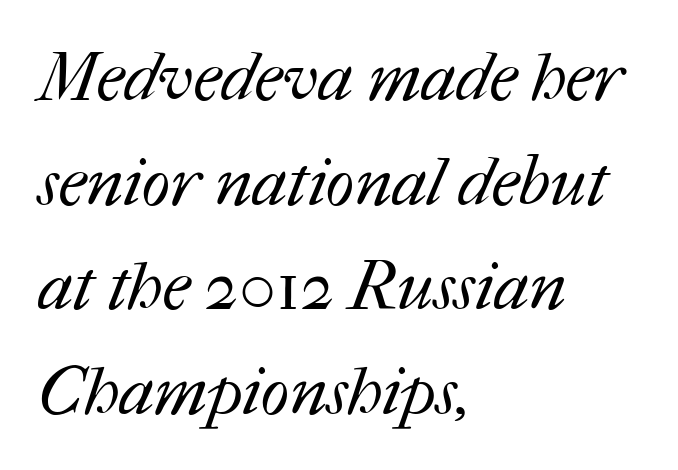
Just letters on the line, the space beneath them empty. The font is comparable to plain body text, perhaps lighter. Quick note: interline space is typical. Each letter keeps its own natural width here, so spacing adapts to shape. How are the letters spaced? Ordinarily, with no added tracking.
